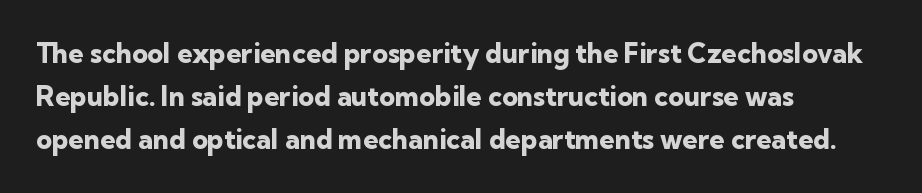
Q: Is the text bold? A: Yes.
Q: Is the text italic (slanted)? A: No, it is upright.
Q: Is the text underlined? A: No.
Q: How is the paragraph aligned? A: Left-aligned.
Q: Is the spacing between letters normal or unusually wide? A: Normal.
Q: Is the spacing between lines tight, normal or loose? A: Normal.
